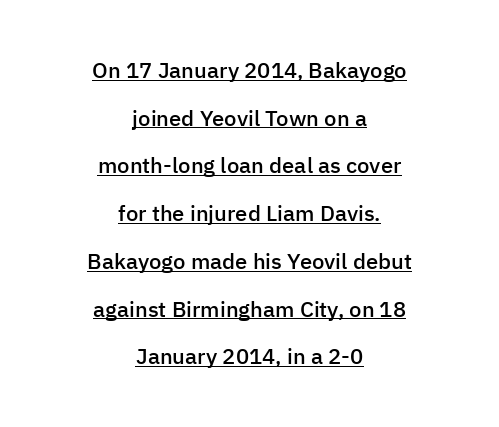
{"italic": "no", "bold": "semi", "underline": "yes", "align": "center", "line_spacing": "loose", "line_spacing_ratio": 2.17, "letter_spacing": "normal", "letter_spacing_em": 0.0, "glyph_px": 22}
